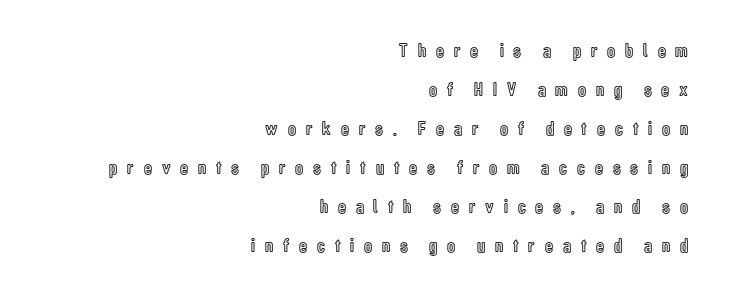
This sample uses expanded letter spacing, leaving extra air between glyphs. Style check: upright. Has an underline been added? It has not. Horizontal alignment here is rightward, an uncommon choice for prose. The line-height multiplier appears high, well above default.
